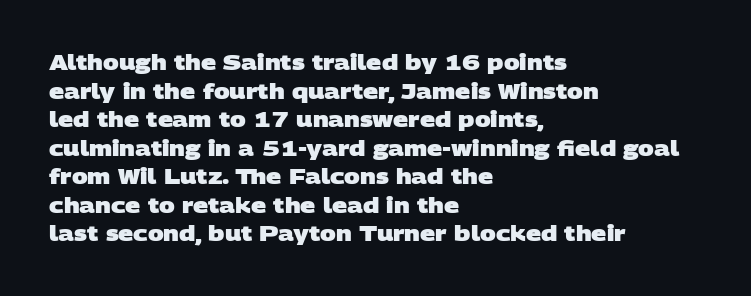
Q: Is the text bold? A: Yes.
Q: Is the text underlined? A: No.
Q: How is the paragraph aligned? A: Left-aligned.
Q: Is the spacing between letters normal or unusually wide? A: Normal.
Q: Is the spacing between lines tight, normal or loose? A: Normal.
